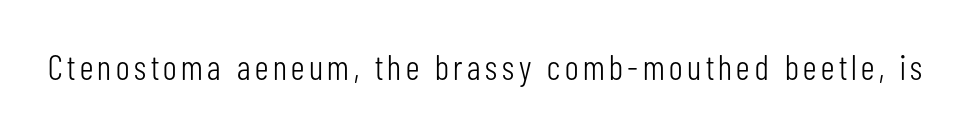
Underline: absent. Weight: not bold — regular or lighter. Stroke terminals: plain, sans-serif. Here the designer chose a conventional face with non-uniform glyph widths. Characters remain perfectly vertical along every line.
